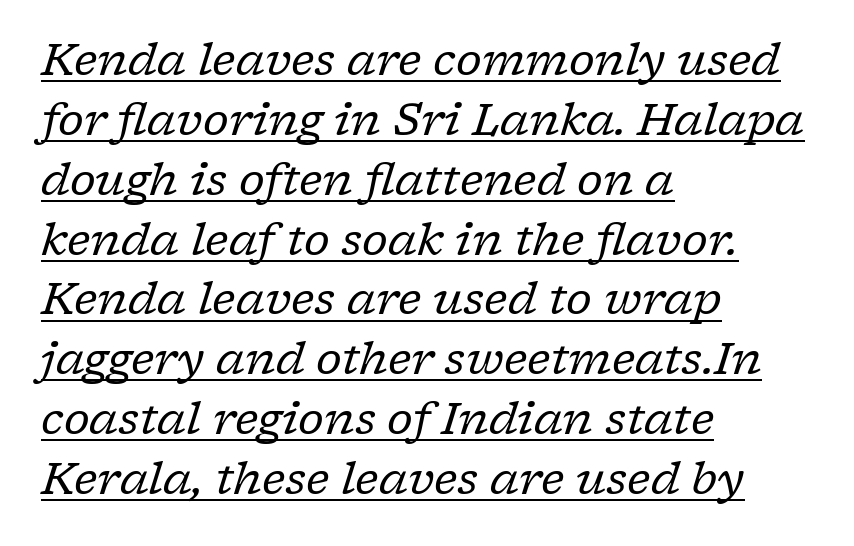
{"serif": "yes", "italic": "yes", "lean": "right", "slant_degrees": 17, "bold": "no", "weight": "regular", "width": "normal", "stroke_contrast": "low", "x_height": "medium", "monospaced": "no", "underline": "yes", "align": "left", "line_spacing": "normal", "line_spacing_ratio": 1.36, "letter_spacing": "normal", "letter_spacing_em": 0.0, "glyph_px": 44}
